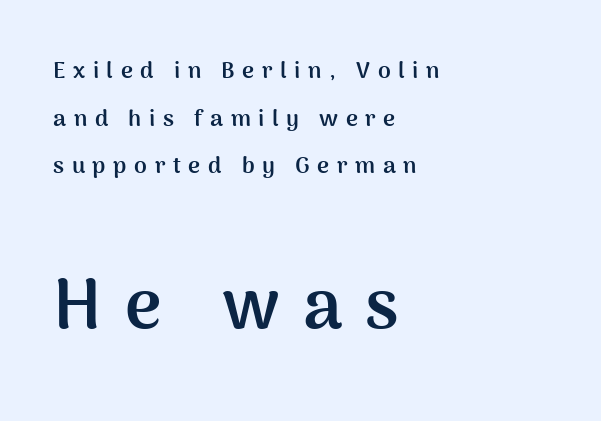
Q: Is the text bold? A: Yes.
Q: Is the text italic (slanted)? A: No, it is upright.
Q: Is the typeface a serif or a sans-serif typeface? A: Sans-serif.
Q: Is the text underlined? A: No.
Q: How is the paragraph aligned? A: Left-aligned.
Q: Is the spacing between letters normal or unusually wide? A: Unusually wide.
Q: Is the spacing between lines tight, normal or loose? A: Loose.
Q: Which block of text is set in a larger size, the first (top) or the second (bottom)? A: The second (bottom) one.
Q: Width (condensed, normal, or wide)? A: Normal.
Q: Stroke contrast? A: Medium.
Q: x-height? A: Medium.
Q: Monospaced? A: No.
